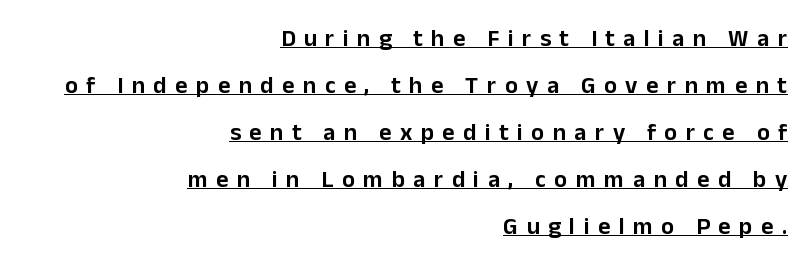
{"italic": "no", "underline": "yes", "align": "right", "line_spacing": "loose", "line_spacing_ratio": 1.96, "letter_spacing": "wide", "letter_spacing_em": 0.35, "glyph_px": 24}
